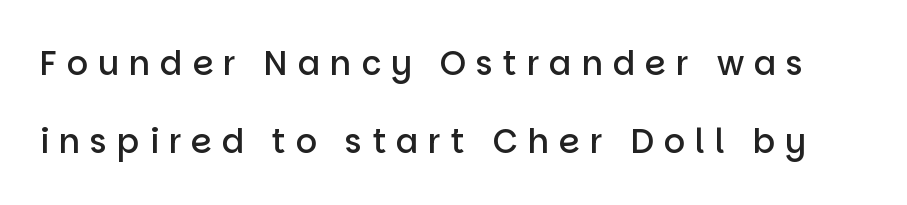
Compared with typical body copy, the letter spacing here is much looser. Glance below the letters and you will spot only blank space. The leading is generous, giving the passage an open texture. In terms of weight, the rendering is demibold, just under bold.
